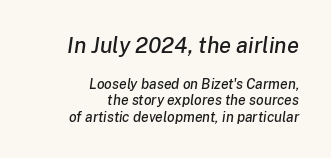
Block one is the big one; block two sits smaller underneath. When letters slant like this, we call the style italic. The space directly below the letters is spotless. In terms of letterspacing, this is plain default setting.
